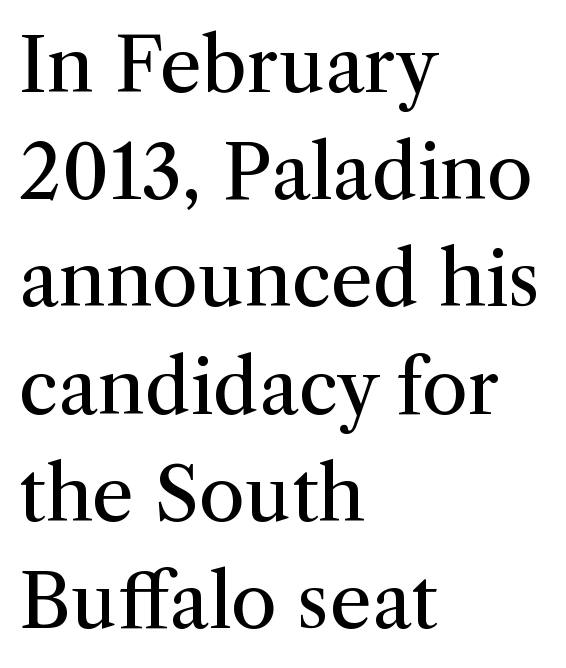
{"serif": "yes", "italic": "no", "bold": "no", "weight": "regular", "width": "normal", "stroke_contrast": "medium", "x_height": "medium", "monospaced": "no", "underline": "no", "align": "left", "line_spacing": "normal", "line_spacing_ratio": 1.43, "letter_spacing": "normal", "letter_spacing_em": 0.0, "glyph_px": 75}
